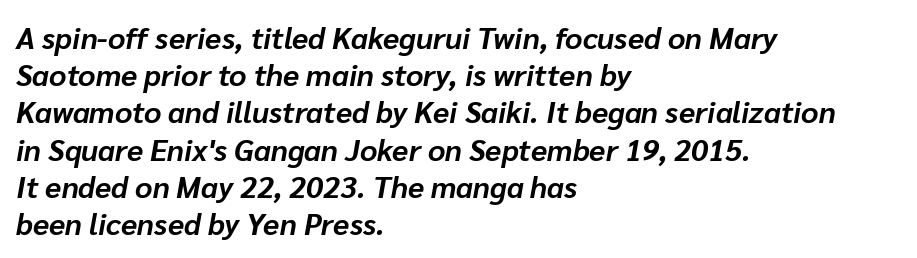
Spacing verdict: proportional, widths tailored to each character. The text block is weighted toward the left margin, trailing off unevenly rightward. The letters are slanted; this is an italic face. Quick note: underline off. The horizontal fit of the characters is conventional and even.
